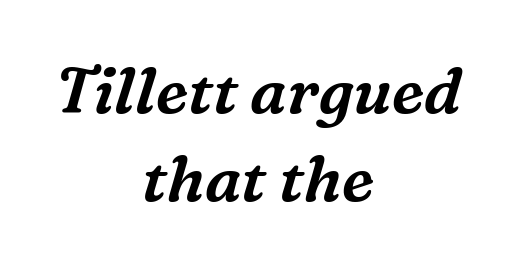
The image shows 63 px serif type, italic (leaning right); set centered, normal line spacing (1.4x), normal letter spacing, not underlined; medium stroke contrast and a medium x-height.
